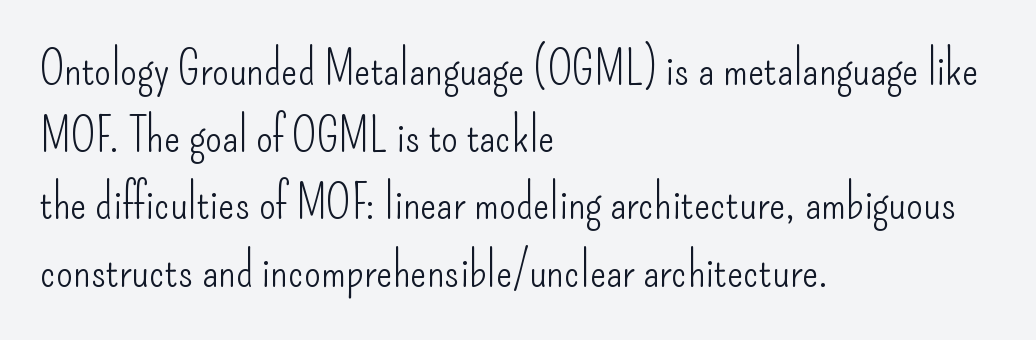
{"serif": "no", "italic": "no", "bold": "no", "weight": "light", "width": "condensed", "stroke_contrast": "low", "x_height": "small", "monospaced": "no", "underline": "no", "align": "left", "line_spacing": "normal", "line_spacing_ratio": 1.4, "letter_spacing": "normal", "letter_spacing_em": 0.0, "glyph_px": 48}
